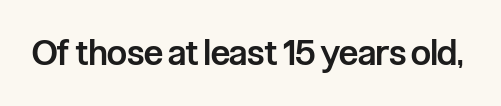
The image shows 35 px semibold, condensed sans-serif type, upright; set normal letter spacing, not underlined; low stroke contrast and a medium x-height.
